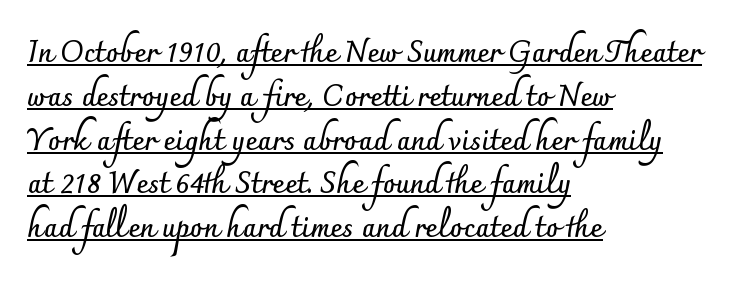
Summary of vertical rhythm: regular, with standard interline spacing. Here the designer chose a conventional face with non-uniform glyph widths. The rendering uses a bold face; every stroke is thick and dark. Horizontal alignment here is leftward, the default for most running prose. A typographer would call this underscored text.
